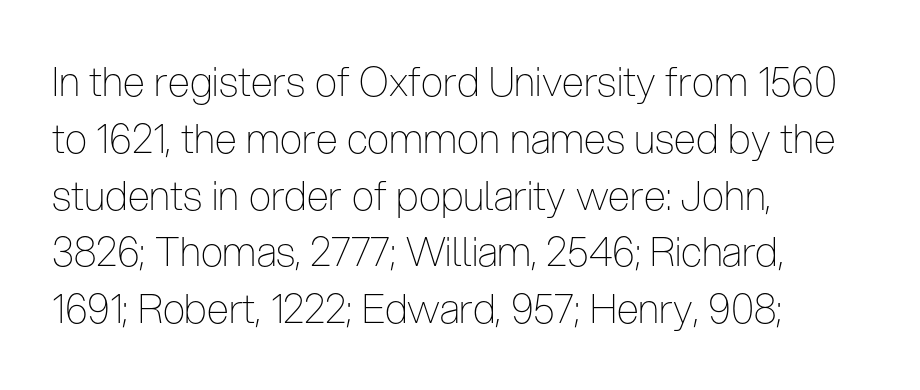
{"serif": "no", "italic": "no", "bold": "no", "weight": "thin", "width": "condensed", "stroke_contrast": "low", "x_height": "medium", "monospaced": "no", "underline": "no", "align": "left", "line_spacing": "normal", "line_spacing_ratio": 1.42, "letter_spacing": "normal", "letter_spacing_em": 0.0, "glyph_px": 40}
